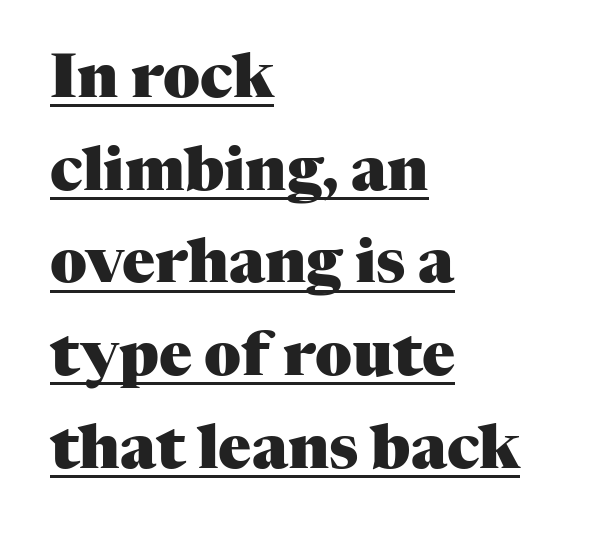
The image shows 61 px heavy serif type, upright; set left-aligned, normal line spacing (1.52x), normal letter spacing, underlined; medium stroke contrast and a medium x-height.
